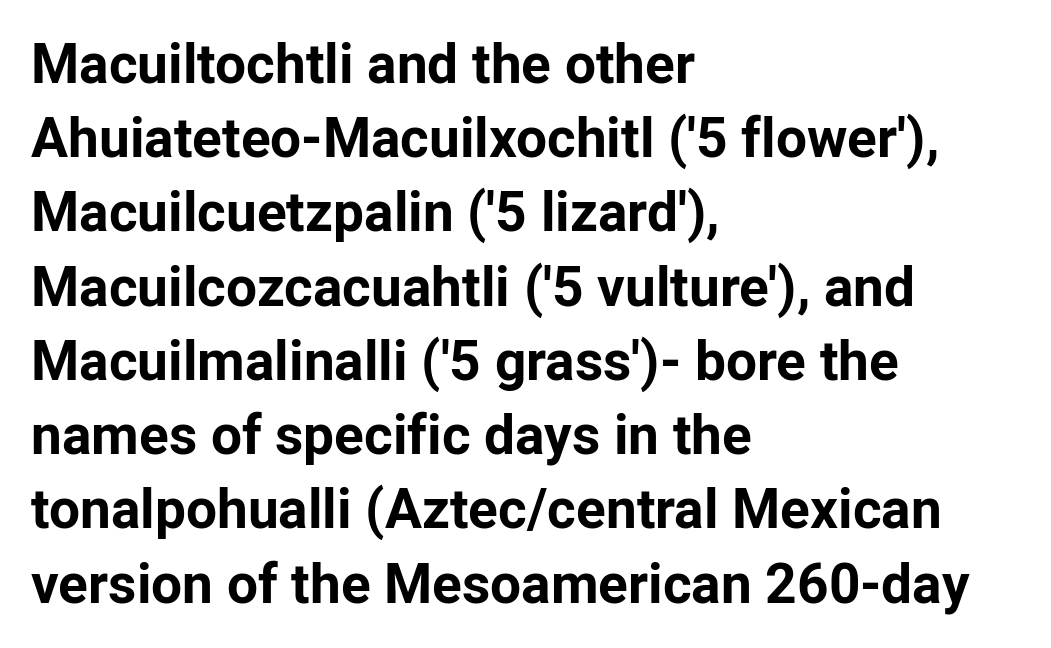
The image shows 55 px bold sans-serif type, upright; set left-aligned, normal line spacing (1.35x), normal letter spacing, not underlined; low stroke contrast and a medium x-height.
